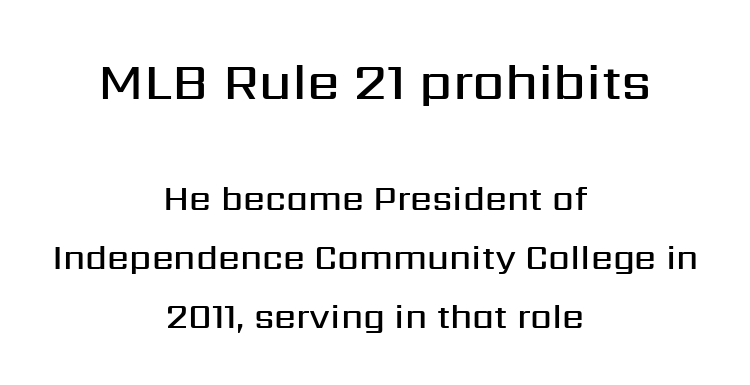
Does the leading feel generous? No, just average. Here the glyphs are tracked normally, forming tight word shapes. The paragraph has two soft edges and a firm central axis. A fair bit of extra ink — the face is semibold, not bold.
